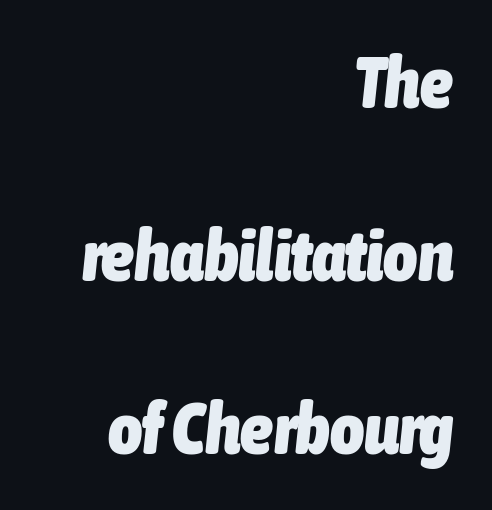
The image shows 73 px heavy, condensed type, italic (leaning right); set right-aligned, loose line spacing (2.37x), normal letter spacing, not underlined; low stroke contrast and a medium x-height.
